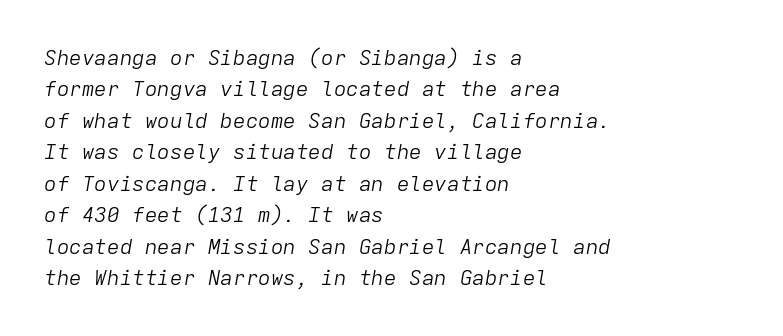
{"italic": "yes", "lean": "right", "slant_degrees": 9, "bold": "no", "underline": "no", "align": "left", "line_spacing": "normal", "line_spacing_ratio": 1.5, "letter_spacing": "normal", "letter_spacing_em": 0.0, "glyph_px": 21}
